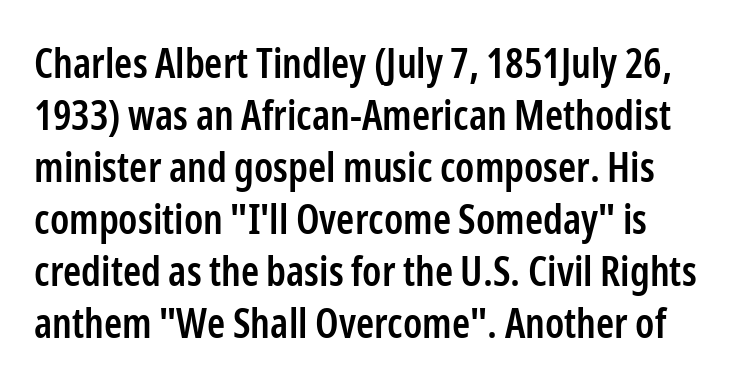
{"serif": "no", "italic": "no", "bold": "semi", "weight": "semibold", "width": "condensed", "stroke_contrast": "low", "x_height": "medium", "monospaced": "no", "underline": "no", "line_spacing": "normal", "line_spacing_ratio": 1.27, "letter_spacing": "normal", "letter_spacing_em": 0.0, "glyph_px": 41}
